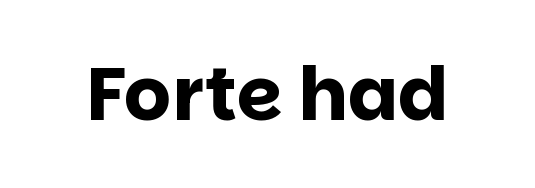
Words appear dense and cohesive because spacing is normal. Notice how thick the strokes are: this is what a full bold looks like. Only glyphs here, with clear space below each row. Grotesque or geometric, the face here clearly has no serifs. Unlike italic type, these characters show no tilt at all. Is this a fixed-width face? No — the glyphs have proportional, varying widths.
